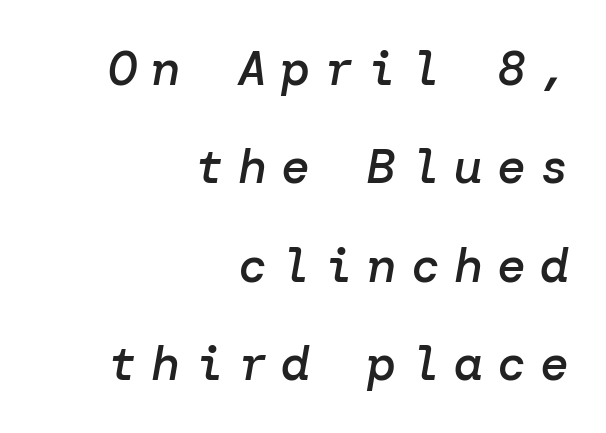
{"italic": "yes", "lean": "right", "slant_degrees": 10, "bold": "semi", "weight": "semibold", "width": "normal", "stroke_contrast": "low", "x_height": "medium", "underline": "no", "align": "right", "line_spacing": "loose", "line_spacing_ratio": 2.05, "letter_spacing": "wide", "letter_spacing_em": 0.3, "glyph_px": 48}
